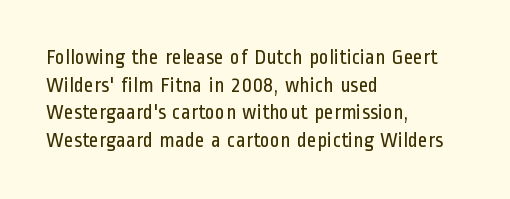
The image shows 21 px text type, upright; set left-aligned, normal line spacing (1.32x), normal letter spacing, not underlined.
